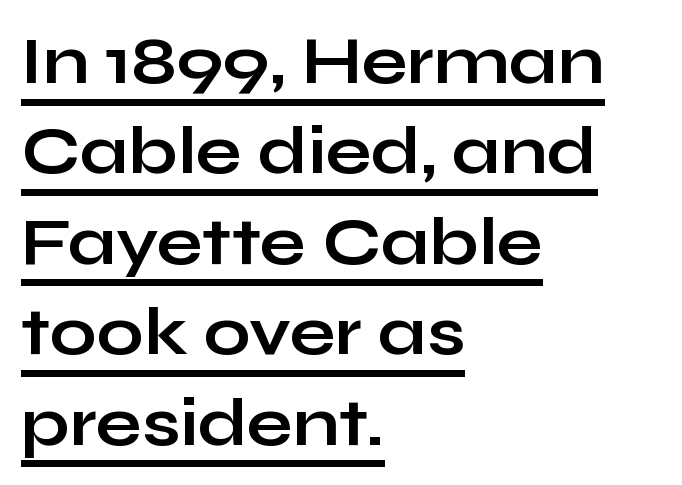
The image shows 67 px bold, wide sans-serif type, upright; set left-aligned, normal line spacing (1.35x), normal letter spacing, underlined; low stroke contrast and a medium x-height.
